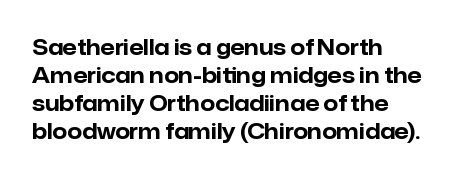
The image shows 21 px bold type, upright; set left-aligned, normal line spacing (1.34x), normal letter spacing, not underlined.
